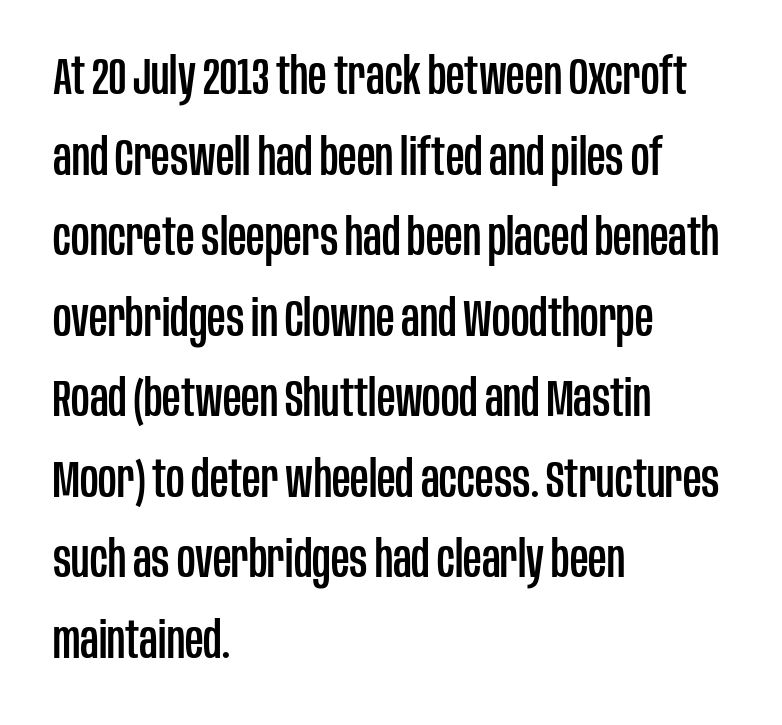
Rendered with straight, roman letterforms. Stroke terminals: plain, sans-serif. No extra tracking has been applied to these lines. Varying glyph widths throughout — classic text-font behaviour. Which margin do the lines hug? The left one — the right edge is uneven. Type without underlining.
